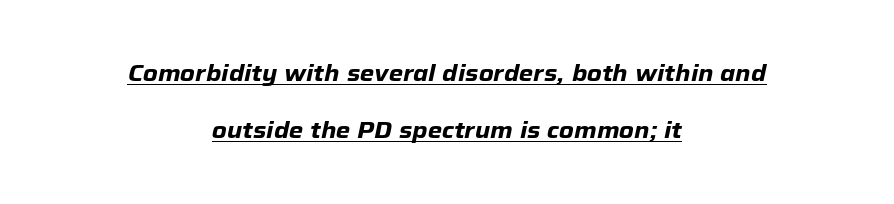
{"italic": "yes", "lean": "right", "slant_degrees": 12, "bold": "yes", "underline": "yes", "align": "center", "line_spacing": "loose", "line_spacing_ratio": 2.5, "letter_spacing": "normal", "letter_spacing_em": 0.0, "glyph_px": 23}
